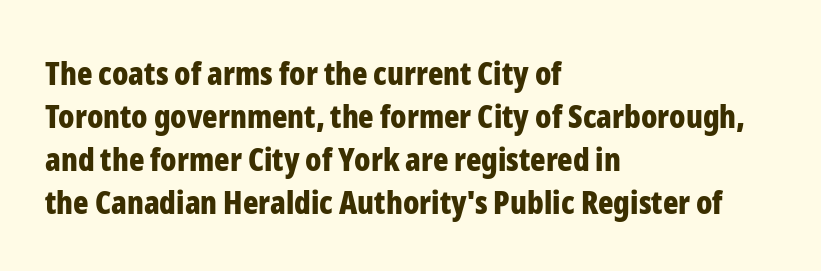
{"serif": "no", "italic": "no", "bold": "yes", "weight": "bold", "width": "condensed", "stroke_contrast": "low", "x_height": "medium", "monospaced": "no", "underline": "no", "align": "left", "line_spacing": "normal", "line_spacing_ratio": 1.34, "letter_spacing": "normal", "letter_spacing_em": 0.0, "glyph_px": 32}
